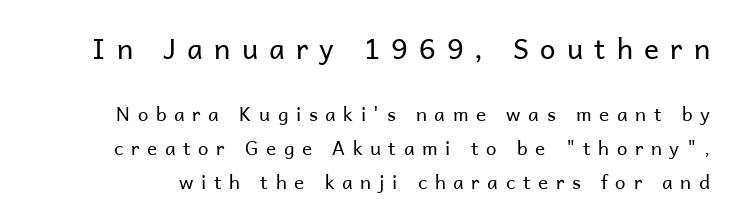
{"serif": "no", "italic": "no", "bold": "no", "weight": "regular", "width": "normal", "stroke_contrast": "low", "x_height": "medium", "monospaced": "no", "underline": "no", "line_spacing_ratio": 1.79, "letter_spacing": "wide", "letter_spacing_em": 0.4, "larger_block": "first", "size_ratio": 1.47, "glyph_px": 28}
